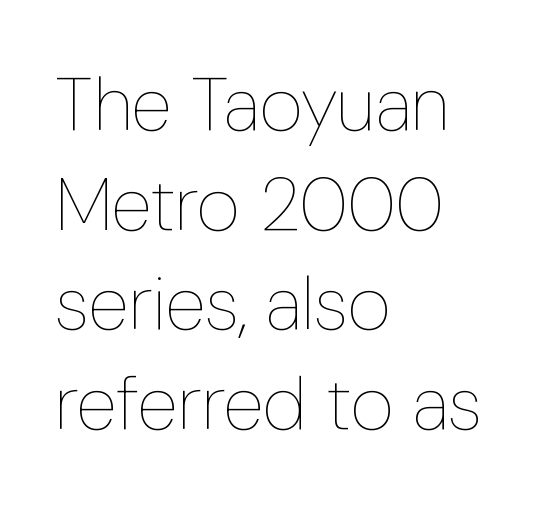
Q: Is the text bold? A: No.
Q: Is the text italic (slanted)? A: No, it is upright.
Q: Is the text underlined? A: No.
Q: How is the paragraph aligned? A: Left-aligned.
Q: Is the spacing between letters normal or unusually wide? A: Normal.
Q: Is the spacing between lines tight, normal or loose? A: Normal.
Q: Width (condensed, normal, or wide)? A: Condensed.
Q: Stroke contrast? A: Low.
Q: x-height? A: Medium.
Q: Monospaced? A: No.
